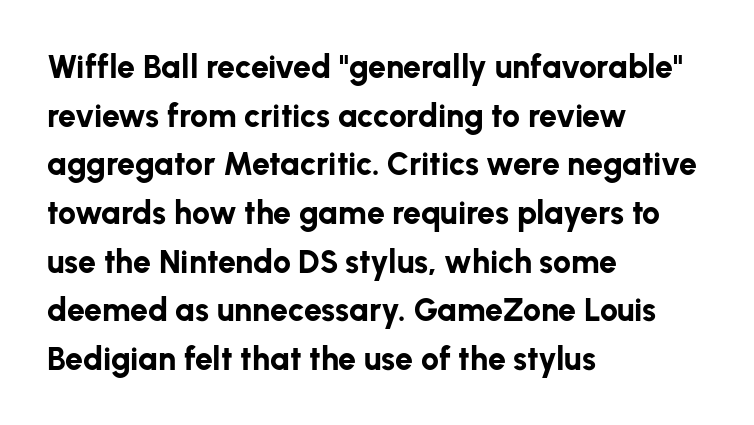
The image shows 32 px bold sans-serif type, upright; set left-aligned, normal line spacing (1.52x), normal letter spacing, not underlined; low stroke contrast and a medium x-height.
